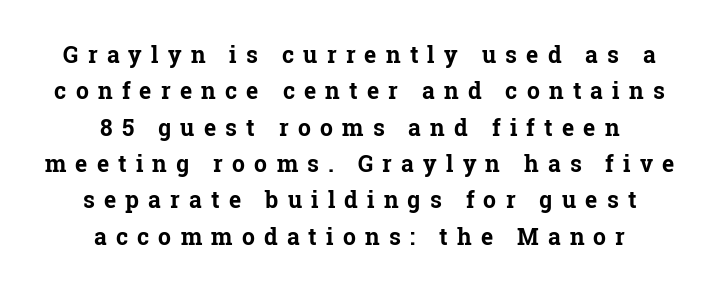
The image shows 23 px bold type, upright; set centered, normal line spacing (1.58x), unusually wide letter spacing (+0.4 em), not underlined.
